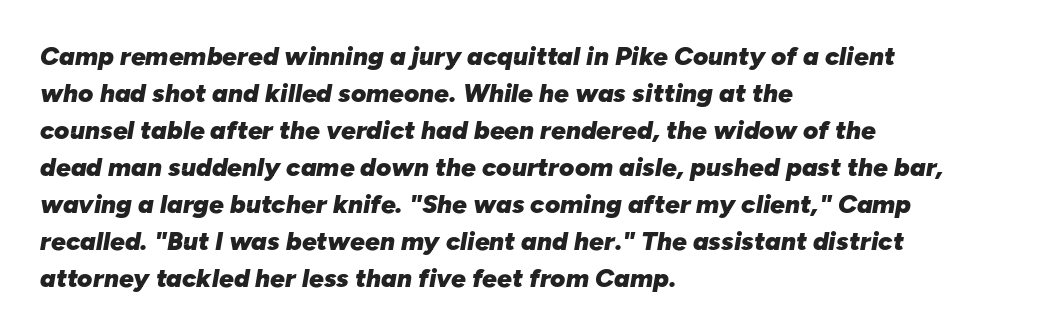
{"italic": "yes", "lean": "right", "slant_degrees": 10, "bold": "yes", "underline": "no", "align": "left", "line_spacing": "normal", "line_spacing_ratio": 1.42, "letter_spacing": "normal", "letter_spacing_em": 0.0, "glyph_px": 26}
